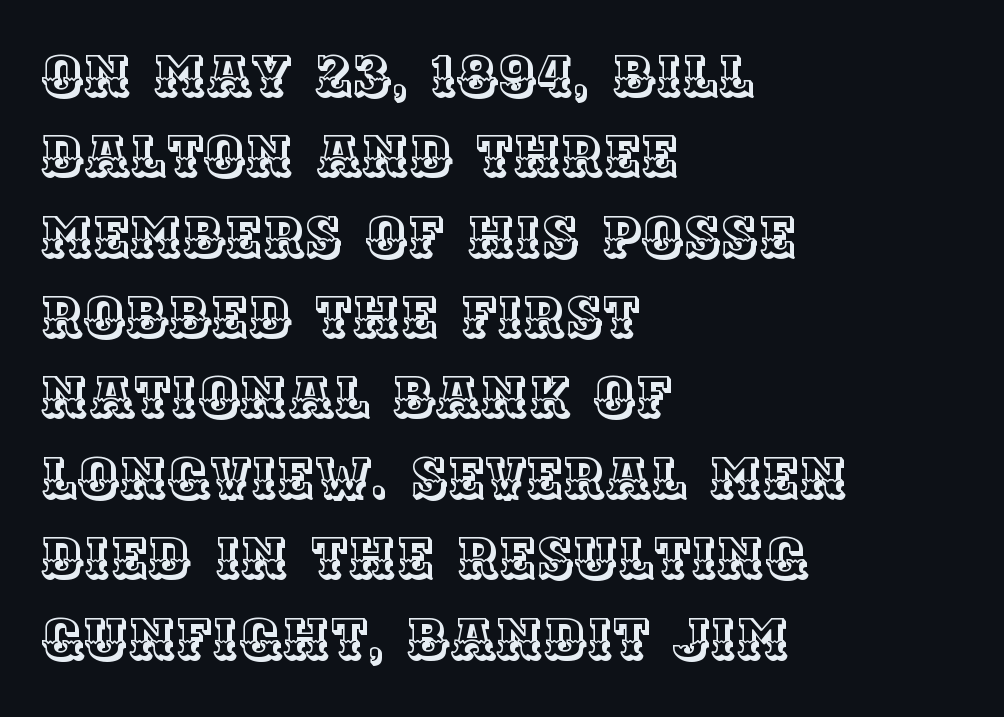
This sample is left-justified, so line endings fall wherever the words run out. Characters follow at the spacing the type designer built in. Do the characters align in a grid? No, the font is proportional. Anything drawn beneath the words? Only blank space. Notice how the stems are strictly vertical — no italics here.
